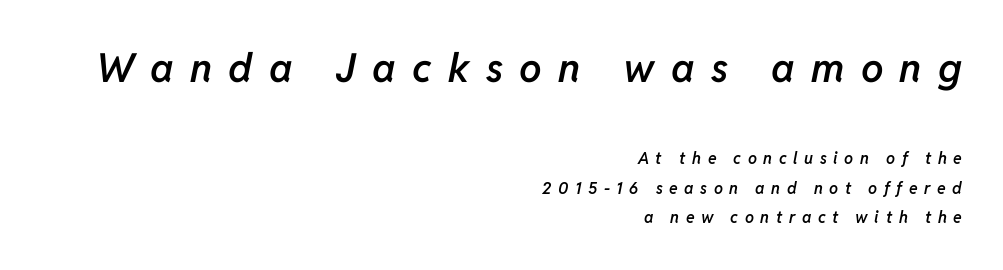
The image shows 40 px semibold type, italic (leaning right); set right-aligned, line spacing 1.85x, unusually wide letter spacing (+0.41 em), not underlined; the first (top) block is 2.5x larger; low stroke contrast and a medium x-height.
